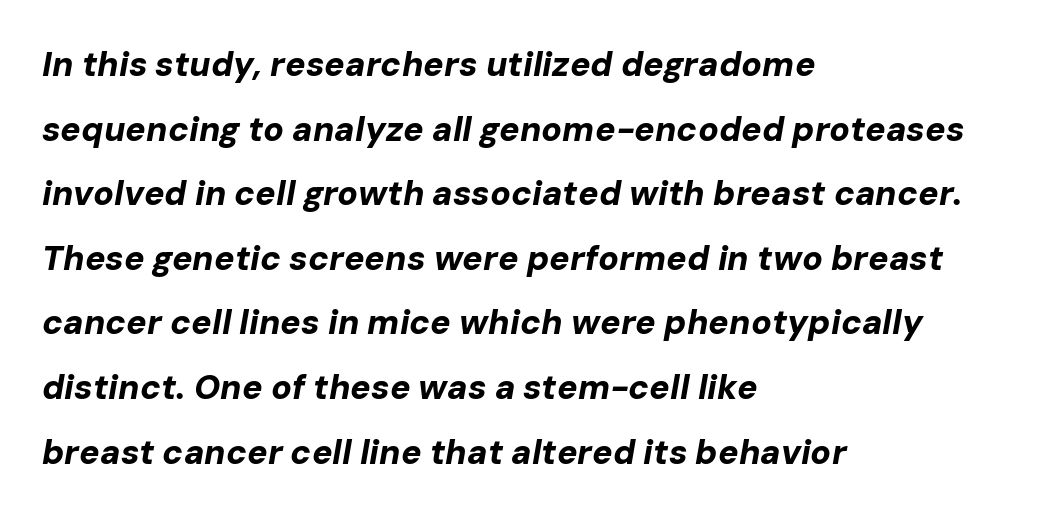
{"italic": "yes", "lean": "right", "slant_degrees": 10, "bold": "yes", "weight": "bold", "width": "normal", "stroke_contrast": "low", "x_height": "medium", "monospaced": "no", "underline": "no", "align": "left", "line_spacing": "loose", "line_spacing_ratio": 1.9, "letter_spacing": "normal", "letter_spacing_em": 0.0, "glyph_px": 34}
